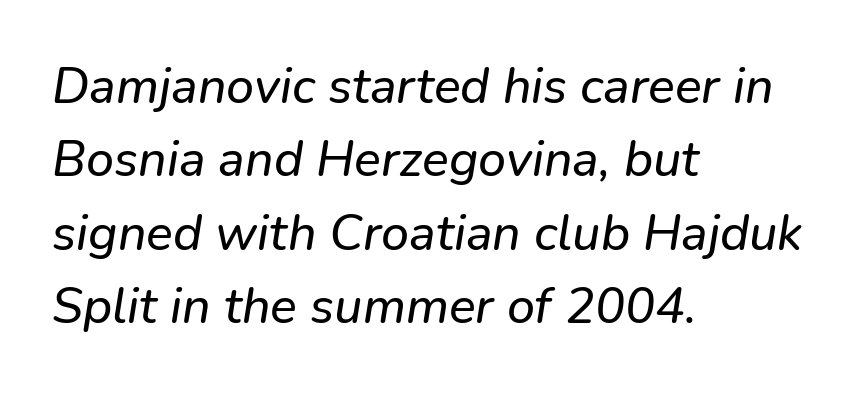
{"serif": "no", "width": "normal", "stroke_contrast": "low", "x_height": "medium", "monospaced": "no", "underline": "no", "align": "left", "line_spacing": "normal", "line_spacing_ratio": 1.47, "letter_spacing": "normal", "letter_spacing_em": 0.0, "glyph_px": 50}
